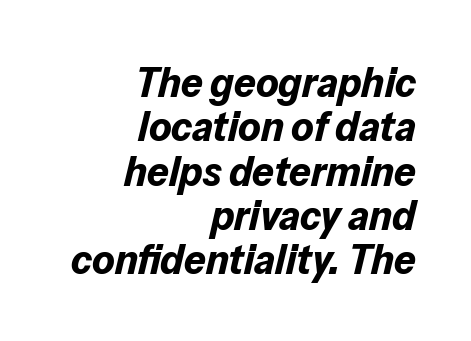
{"italic": "yes", "lean": "right", "slant_degrees": 13, "bold": "yes", "weight": "bold", "width": "normal", "stroke_contrast": "low", "x_height": "medium", "monospaced": "no", "underline": "no", "align": "right", "line_spacing": "tight", "line_spacing_ratio": 1.03, "letter_spacing": "normal", "letter_spacing_em": 0.0, "glyph_px": 43}
